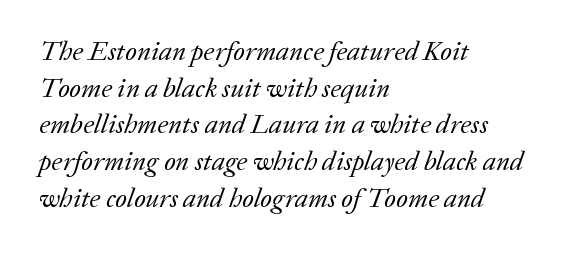
The image shows 27 px text type, italic (leaning right); set left-aligned, normal line spacing (1.36x), normal letter spacing, not underlined.
